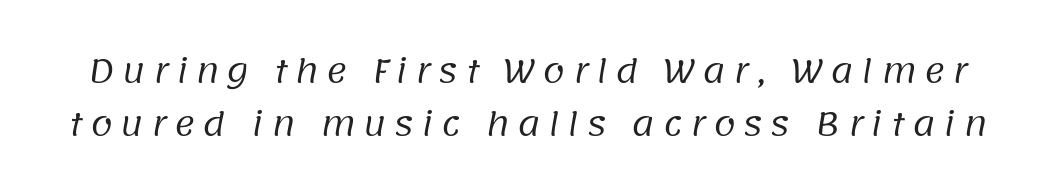
Q: Is the text bold? A: No.
Q: Is the typeface a serif or a sans-serif typeface? A: Sans-serif.
Q: Is the text underlined? A: No.
Q: Is the spacing between letters normal or unusually wide? A: Unusually wide.
Q: Is the spacing between lines tight, normal or loose? A: Normal.
Q: Width (condensed, normal, or wide)? A: Normal.
Q: Stroke contrast? A: Low.
Q: x-height? A: Large.
Q: Monospaced? A: No.
